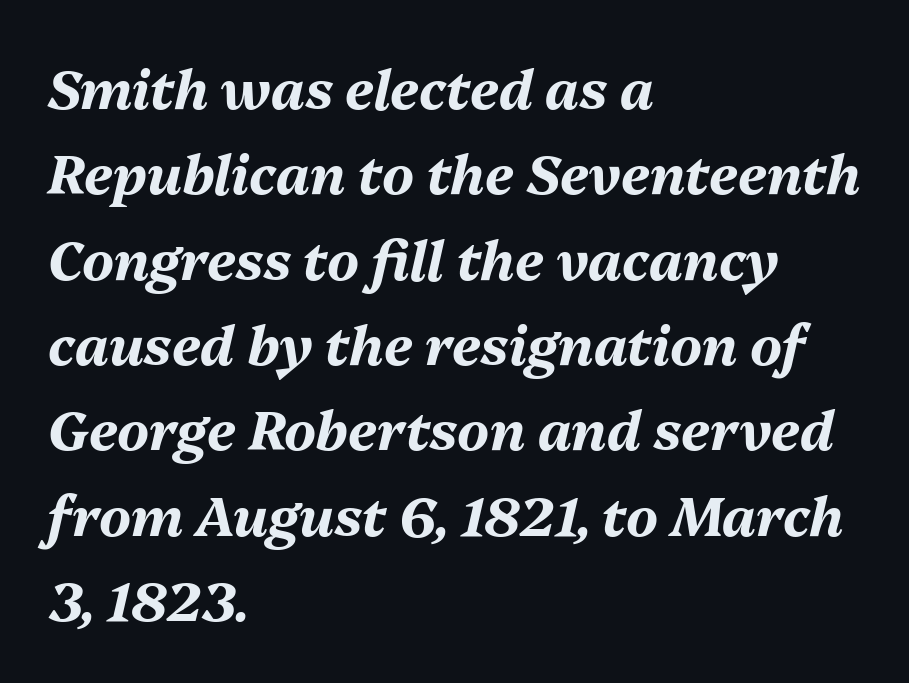
{"italic": "yes", "lean": "right", "slant_degrees": 13, "bold": "yes", "weight": "bold", "width": "normal", "stroke_contrast": "medium", "x_height": "medium", "monospaced": "no", "underline": "no", "align": "left", "line_spacing": "normal", "line_spacing_ratio": 1.58, "letter_spacing": "normal", "letter_spacing_em": 0.0, "glyph_px": 54}
